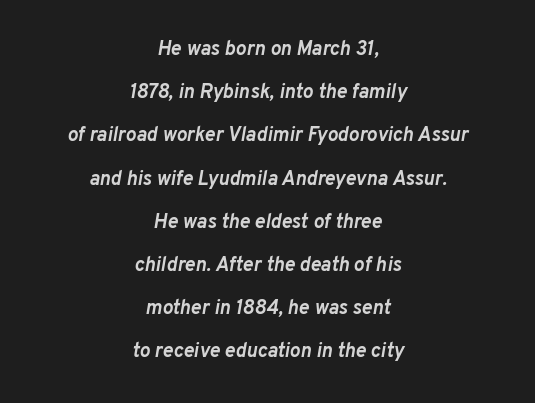
Q: Is the text bold? A: Yes.
Q: Is the text italic (slanted)? A: Yes, it leans right by about 10 degrees.
Q: Is the text underlined? A: No.
Q: How is the paragraph aligned? A: Centered.
Q: Is the spacing between letters normal or unusually wide? A: Normal.
Q: Is the spacing between lines tight, normal or loose? A: Loose.
